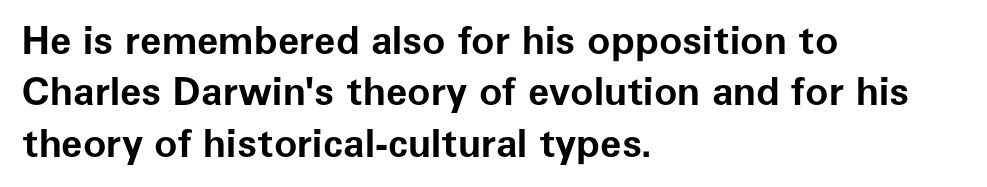
The image shows 39 px bold sans-serif type, upright; set left-aligned, normal line spacing (1.32x), normal letter spacing, not underlined; low stroke contrast and a medium x-height.
